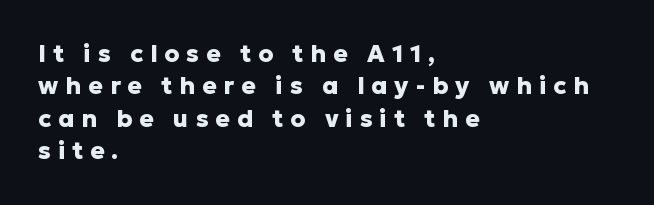
Rows of type keep a routine distance in the vertical direction. Each line starts at the same left margin while the right side varies. Decoration check: the copy has no underline. Loose tracking; the words dissolve into strings of separated letters. Posture: vertical.
